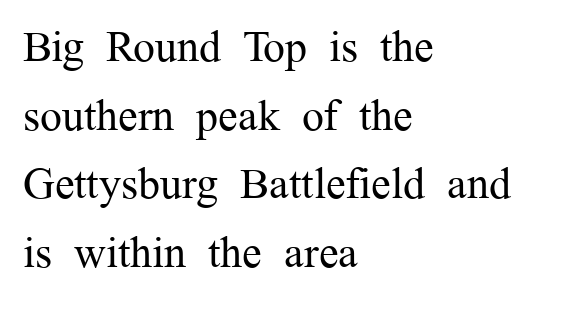
Q: Is the text bold? A: No.
Q: Is the text italic (slanted)? A: No, it is upright.
Q: Is the typeface a serif or a sans-serif typeface? A: Serif.
Q: Is the text underlined? A: No.
Q: How is the paragraph aligned? A: Left-aligned.
Q: Is the spacing between letters normal or unusually wide? A: Normal.
Q: Is the spacing between lines tight, normal or loose? A: Normal.
Q: Width (condensed, normal, or wide)? A: Normal.
Q: Stroke contrast? A: Medium.
Q: x-height? A: Medium.
Q: Monospaced? A: No.
